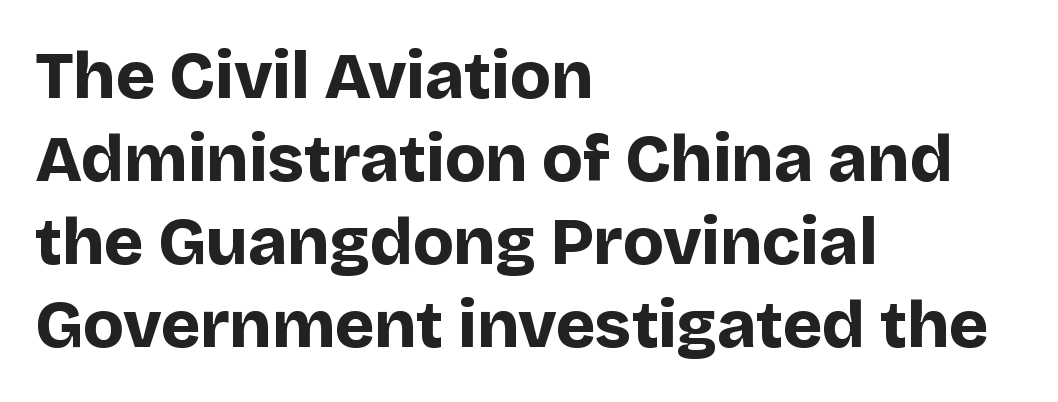
Q: Is the text bold? A: Yes.
Q: Is the text italic (slanted)? A: No, it is upright.
Q: Is the typeface a serif or a sans-serif typeface? A: Sans-serif.
Q: Is the text underlined? A: No.
Q: How is the paragraph aligned? A: Left-aligned.
Q: Is the spacing between letters normal or unusually wide? A: Normal.
Q: Width (condensed, normal, or wide)? A: Normal.
Q: Stroke contrast? A: Low.
Q: x-height? A: Large.
Q: Monospaced? A: No.
